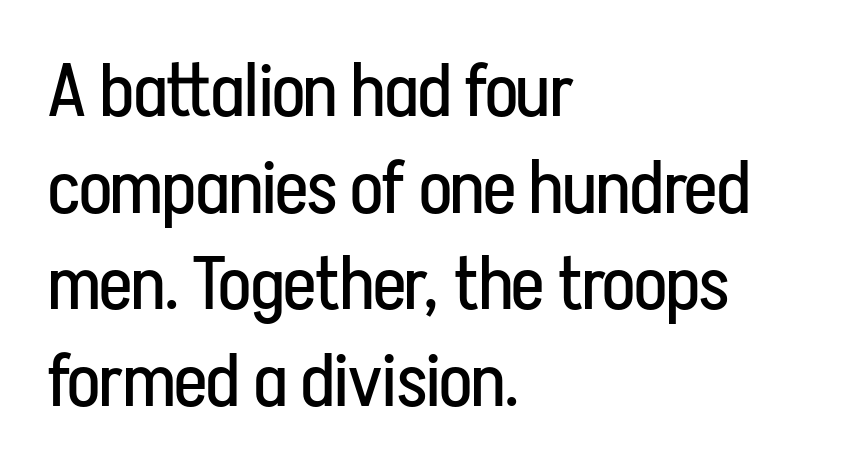
The rag falls on the right side of this text block. Reading down the column, the eye jumps a familiar distance to each next line. Clear beneath every line of the passage. Nope, not italic — everything's standing straight. Is this a fixed-width face? No — the glyphs have proportional, varying widths. Observe the ordinary spacing: letters are neighbours, not strangers.
